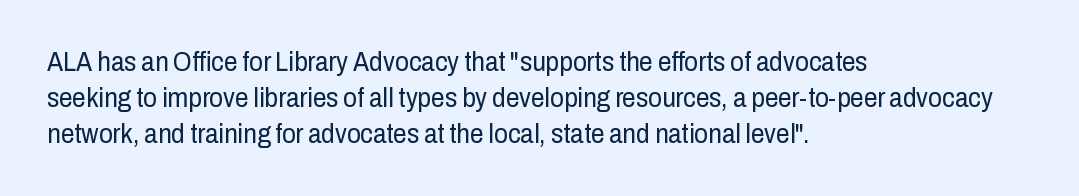
Q: Is the text bold? A: No.
Q: Is the text italic (slanted)? A: No, it is upright.
Q: Is the text underlined? A: No.
Q: How is the paragraph aligned? A: Left-aligned.
Q: Is the spacing between letters normal or unusually wide? A: Normal.
Q: Is the spacing between lines tight, normal or loose? A: Normal.
